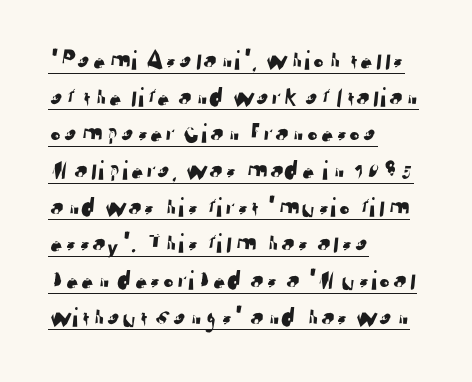
{"serif": "no", "width": "normal", "stroke_contrast": "low", "x_height": "medium", "monospaced": "no", "underline": "yes", "align": "left", "line_spacing": "normal", "line_spacing_ratio": 1.31, "letter_spacing": "normal", "letter_spacing_em": 0.0, "glyph_px": 28}
